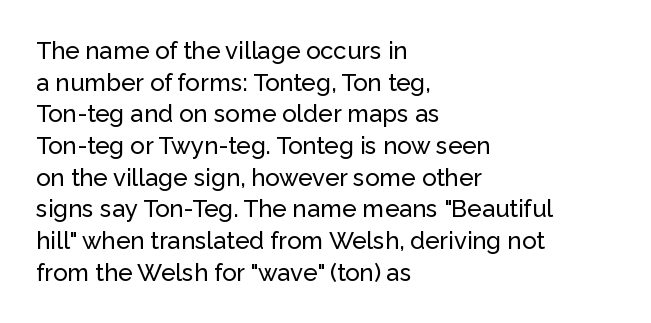
{"italic": "no", "underline": "no", "align": "left", "line_spacing": "normal", "line_spacing_ratio": 1.32, "letter_spacing": "normal", "letter_spacing_em": 0.0, "glyph_px": 24}
